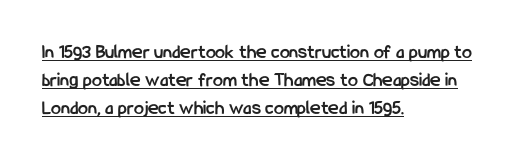
Q: Is the text bold? A: Yes.
Q: Is the text italic (slanted)? A: No, it is upright.
Q: Is the text underlined? A: Yes.
Q: How is the paragraph aligned? A: Left-aligned.
Q: Is the spacing between letters normal or unusually wide? A: Normal.
Q: Is the spacing between lines tight, normal or loose? A: Normal.
